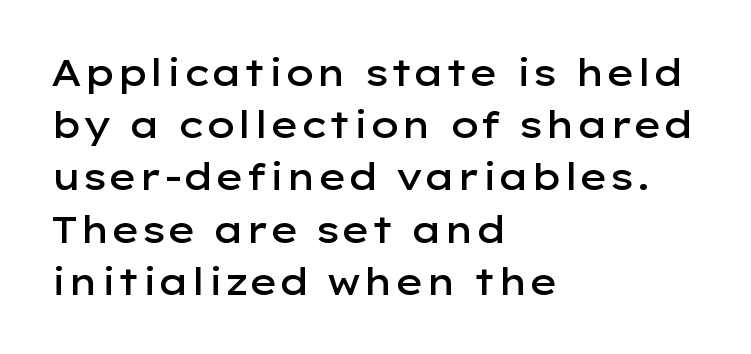
The image shows 36 px semibold, wide sans-serif type, upright; set left-aligned, normal line spacing (1.45x), normal letter spacing, not underlined; low stroke contrast and a medium x-height.
